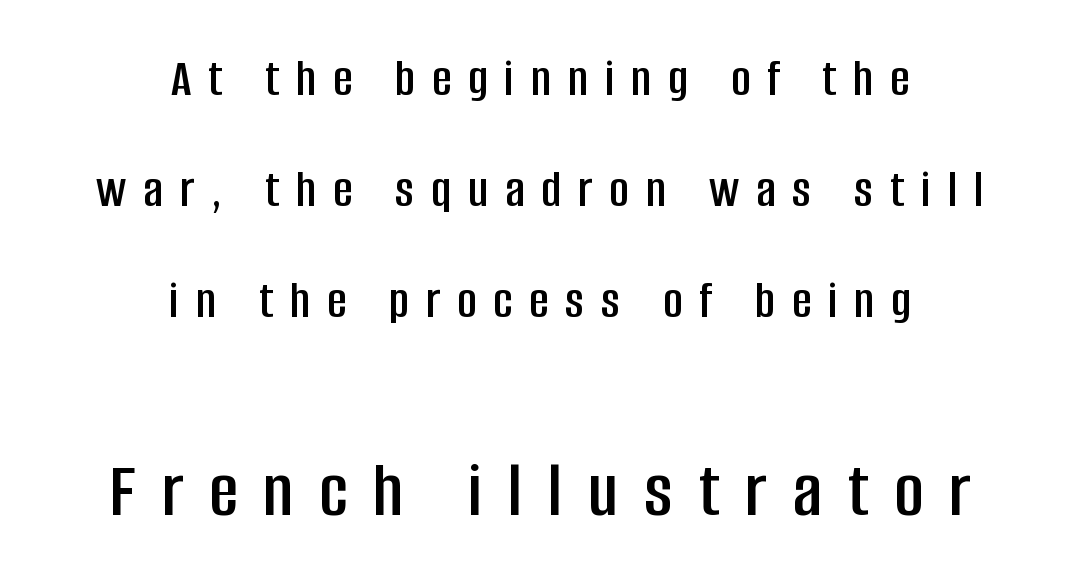
Q: Is the text italic (slanted)? A: No, it is upright.
Q: Is the typeface a serif or a sans-serif typeface? A: Sans-serif.
Q: Is the text underlined? A: No.
Q: How is the paragraph aligned? A: Centered.
Q: Is the spacing between letters normal or unusually wide? A: Unusually wide.
Q: Is the spacing between lines tight, normal or loose? A: Loose.
Q: Which block of text is set in a larger size, the first (top) or the second (bottom)? A: The second (bottom) one.
Q: Width (condensed, normal, or wide)? A: Condensed.
Q: Stroke contrast? A: Low.
Q: x-height? A: Large.
Q: Monospaced? A: No.
